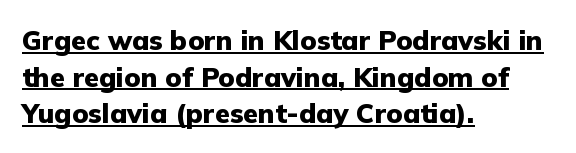
Does a line run under the words? Yes, clearly. Set as a true bold cut, around the 700 mark. The space between consecutive lines is moderate. The letters stand straight up with perfectly vertical stems. Every row of glyphs begins at an identical x-position on the left.
